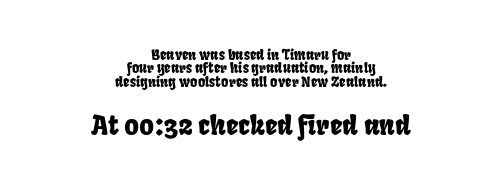
A student would notice the bottom passage is typeset larger than what precedes it. Glyph-to-glyph distance matches everyday printed text. The passage is arranged like a title page — every line centered. Cramped leading.
